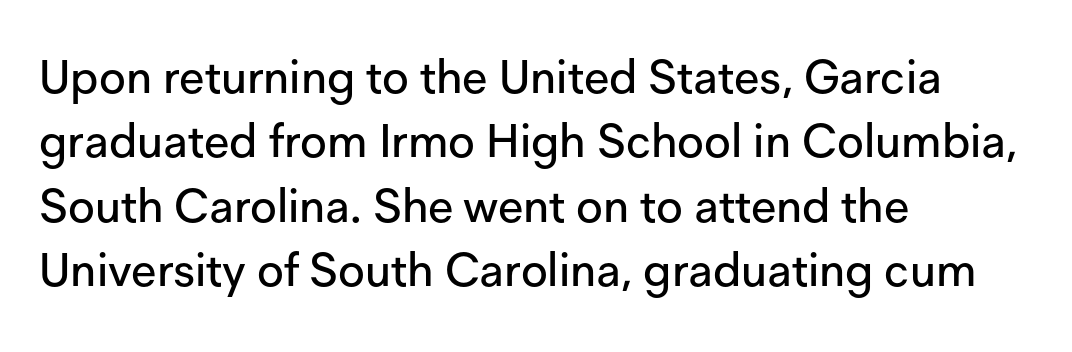
{"serif": "no", "italic": "no", "width": "normal", "stroke_contrast": "low", "x_height": "medium", "monospaced": "no", "underline": "no", "align": "left", "line_spacing": "normal", "line_spacing_ratio": 1.4, "letter_spacing": "normal", "letter_spacing_em": 0.0, "glyph_px": 46}
